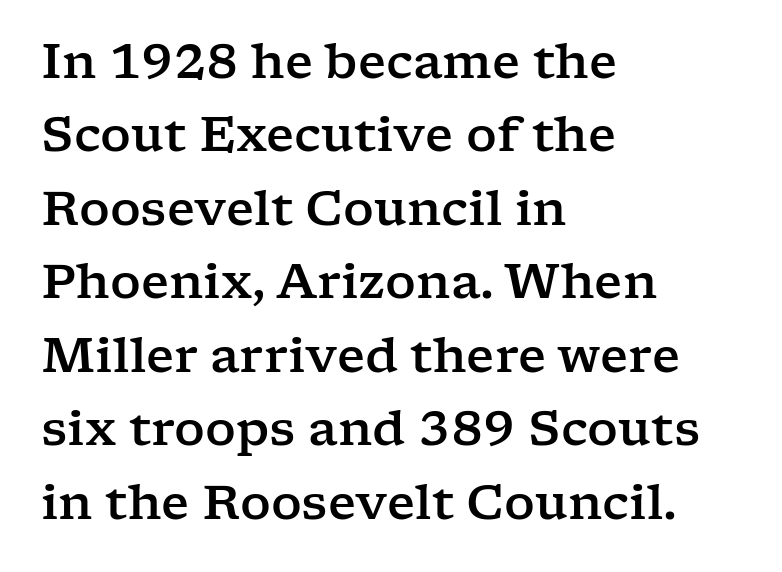
The image shows 48 px wide serif type, upright; set left-aligned, normal line spacing (1.53x), normal letter spacing, not underlined; low stroke contrast and a medium x-height.
